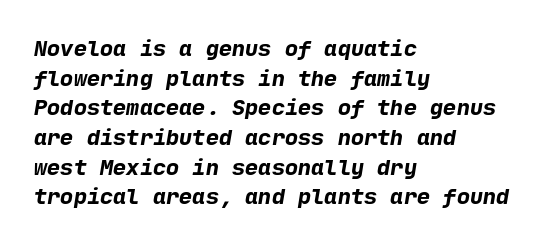
{"bold": "yes", "underline": "no", "align": "left", "line_spacing": "normal", "line_spacing_ratio": 1.35, "letter_spacing": "normal", "letter_spacing_em": 0.0, "glyph_px": 22}
